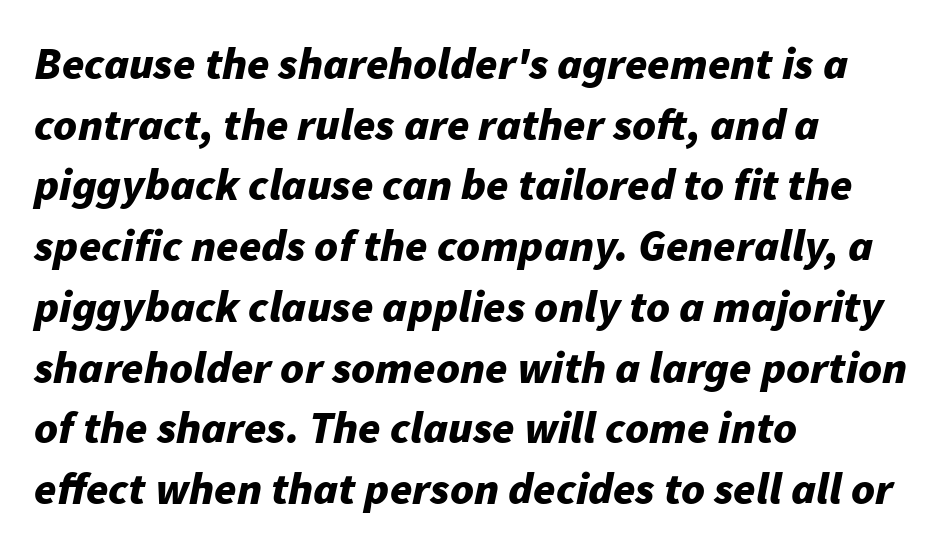
Q: Is the text bold? A: Yes.
Q: Is the text italic (slanted)? A: Yes, it leans right by about 11 degrees.
Q: Is the text underlined? A: No.
Q: How is the paragraph aligned? A: Left-aligned.
Q: Is the spacing between letters normal or unusually wide? A: Normal.
Q: Is the spacing between lines tight, normal or loose? A: Normal.
Q: Width (condensed, normal, or wide)? A: Normal.
Q: Stroke contrast? A: Low.
Q: x-height? A: Medium.
Q: Monospaced? A: No.
